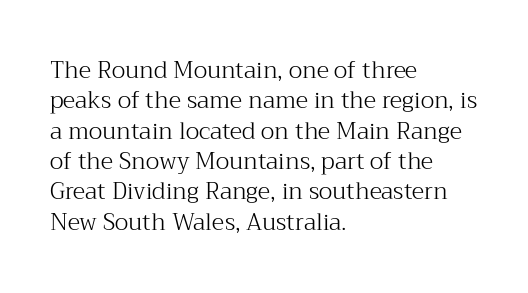
Q: Is the text bold? A: No.
Q: Is the text italic (slanted)? A: No, it is upright.
Q: Is the text underlined? A: No.
Q: How is the paragraph aligned? A: Left-aligned.
Q: Is the spacing between letters normal or unusually wide? A: Normal.
Q: Is the spacing between lines tight, normal or loose? A: Normal.
